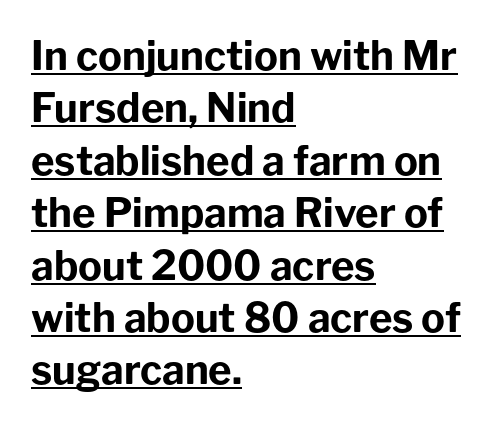
{"serif": "no", "italic": "no", "bold": "yes", "weight": "bold", "width": "normal", "stroke_contrast": "low", "x_height": "medium", "monospaced": "no", "underline": "yes", "align": "left", "line_spacing": "normal", "line_spacing_ratio": 1.31, "letter_spacing": "normal", "letter_spacing_em": 0.0, "glyph_px": 40}
